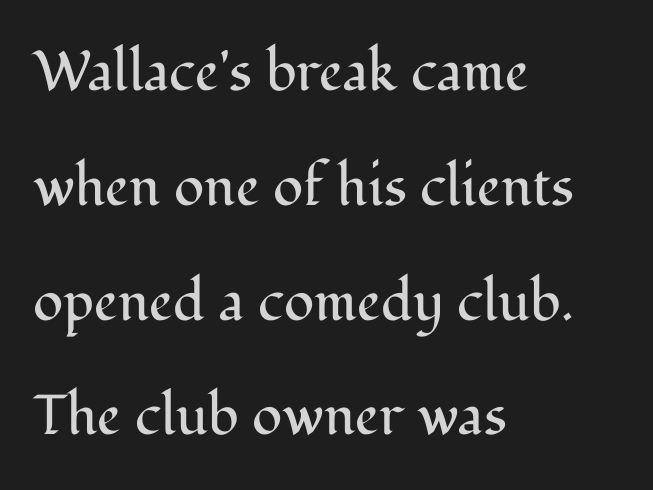
{"serif": "yes", "italic": "no", "bold": "no", "weight": "regular", "width": "normal", "stroke_contrast": "medium", "x_height": "medium", "monospaced": "no", "underline": "no", "align": "left", "line_spacing": "loose", "line_spacing_ratio": 2.05, "letter_spacing": "normal", "letter_spacing_em": 0.0, "glyph_px": 56}
